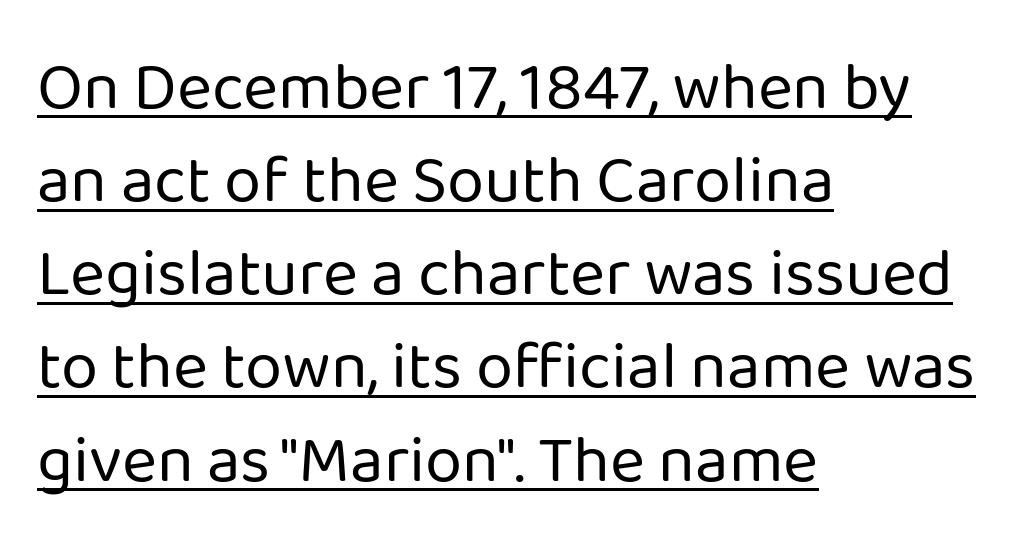
Q: Is the text bold? A: No.
Q: Is the text italic (slanted)? A: No, it is upright.
Q: Is the typeface a serif or a sans-serif typeface? A: Sans-serif.
Q: Is the text underlined? A: Yes.
Q: How is the paragraph aligned? A: Left-aligned.
Q: Is the spacing between letters normal or unusually wide? A: Normal.
Q: Is the spacing between lines tight, normal or loose? A: Normal.
Q: Width (condensed, normal, or wide)? A: Normal.
Q: Stroke contrast? A: Low.
Q: x-height? A: Medium.
Q: Monospaced? A: No.
